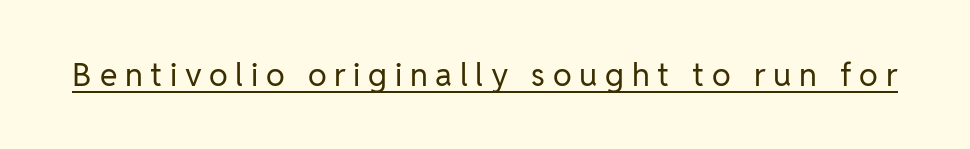
The image shows 32 px regular-weight sans-serif type, upright; set unusually wide letter spacing (+0.24 em), underlined; low stroke contrast and a medium x-height.
